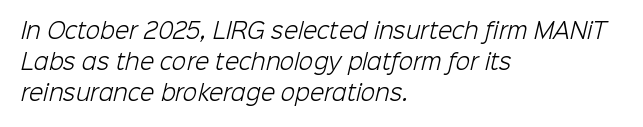
The image shows 21 px text type; set left-aligned, normal line spacing (1.48x), normal letter spacing, not underlined.
